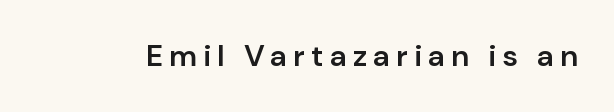
Q: Is the text bold? A: Semi-bold.
Q: Is the text italic (slanted)? A: No, it is upright.
Q: Is the typeface a serif or a sans-serif typeface? A: Sans-serif.
Q: Is the text underlined? A: No.
Q: Is the spacing between letters normal or unusually wide? A: Unusually wide.
Q: Width (condensed, normal, or wide)? A: Normal.
Q: Stroke contrast? A: Low.
Q: x-height? A: Medium.
Q: Monospaced? A: No.
